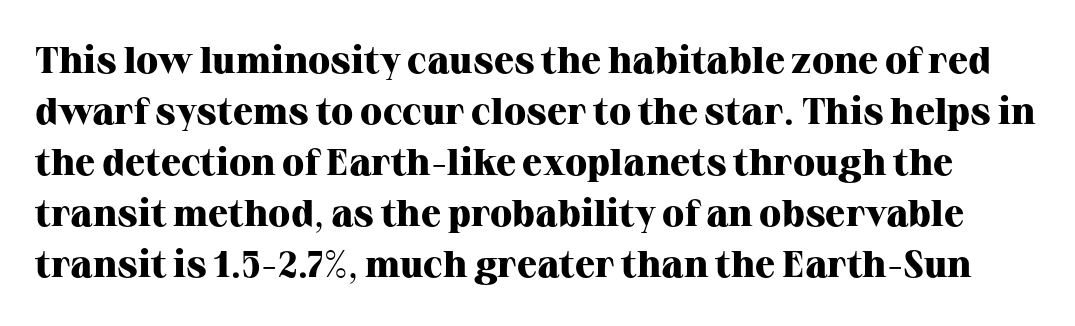
The passage shown is typeset with a serif family. Proportional: the letters do not fall into vertical columns. Students, note that the glyphs here touch the page at normal intervals. Style check: upright. No word sits above an underline. Thick stems and heavy bowls — unmistakably bold.
